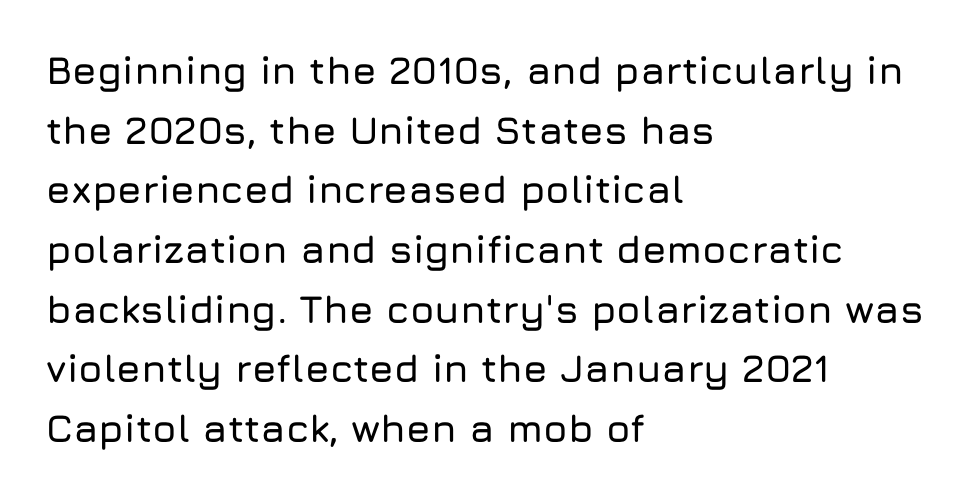
Proportional: the letters do not fall into vertical columns. Do the letters lean? They stand straight. Typeset ragged right — the left edge is the straight one. This is sans-serif lettering, the kind often seen on screens and signage. Each row of text sits above clean, open space. Observe the ordinary spacing: letters are neighbours, not strangers.
